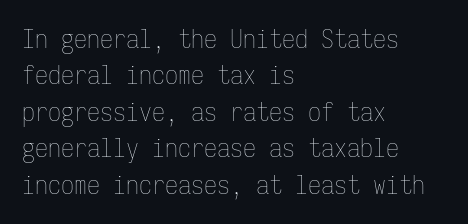
Short and long lines alike share a common starting point at left. The typeface has the unassuming heft of standard copy or less. Is the letter spacing exaggerated? No — it looks like the ordinary default. Has an underline been added? It has not. Posture: vertical.
